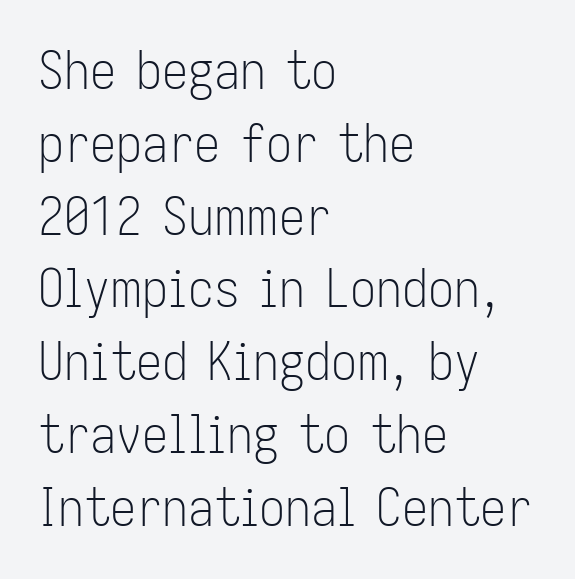
Q: Is the text bold? A: No.
Q: Is the text italic (slanted)? A: No, it is upright.
Q: Is the typeface a serif or a sans-serif typeface? A: Sans-serif.
Q: Is the text underlined? A: No.
Q: How is the paragraph aligned? A: Left-aligned.
Q: Is the spacing between letters normal or unusually wide? A: Normal.
Q: Is the spacing between lines tight, normal or loose? A: Normal.
Q: Width (condensed, normal, or wide)? A: Condensed.
Q: Stroke contrast? A: Low.
Q: x-height? A: Medium.
Q: Monospaced? A: No.
